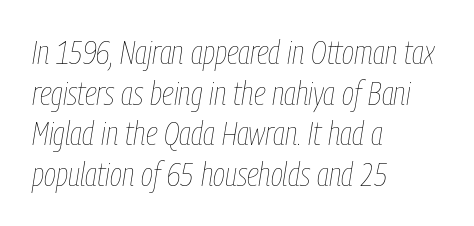
{"italic": "yes", "lean": "right", "slant_degrees": 9, "bold": "no", "weight": "thin", "width": "condensed", "stroke_contrast": "low", "x_height": "medium", "monospaced": "no", "underline": "no", "align": "left", "line_spacing_ratio": 1.23, "letter_spacing": "normal", "letter_spacing_em": 0.0, "glyph_px": 33}
